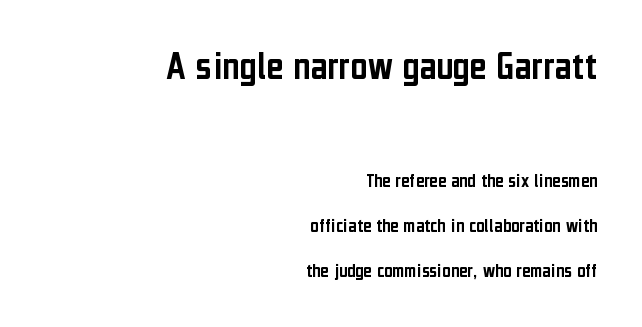
{"serif": "no", "italic": "no", "width": "condensed", "stroke_contrast": "low", "x_height": "medium", "monospaced": "no", "underline": "no", "align": "right", "line_spacing": "loose", "line_spacing_ratio": 2.25, "letter_spacing": "normal", "letter_spacing_em": 0.0, "larger_block": "first", "size_ratio": 2.05, "glyph_px": 41}
